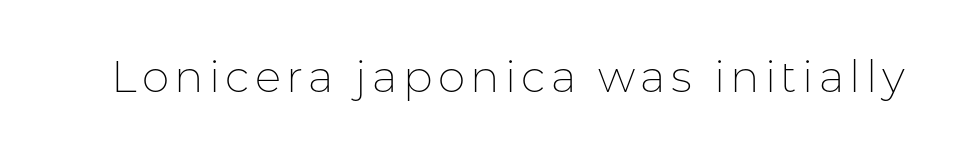
Q: Is the text bold? A: No.
Q: Is the text italic (slanted)? A: No, it is upright.
Q: Is the typeface a serif or a sans-serif typeface? A: Sans-serif.
Q: Is the text underlined? A: No.
Q: Width (condensed, normal, or wide)? A: Normal.
Q: Stroke contrast? A: Low.
Q: x-height? A: Medium.
Q: Monospaced? A: No.
